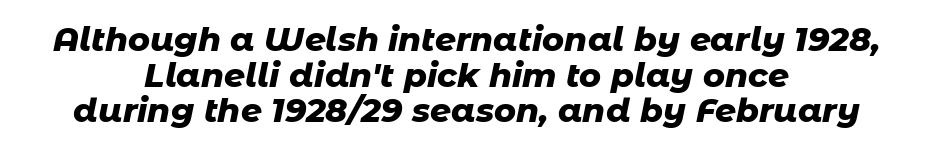
Q: Is the text bold? A: Yes.
Q: Is the text italic (slanted)? A: Yes, it leans right by about 11 degrees.
Q: Is the text underlined? A: No.
Q: How is the paragraph aligned? A: Centered.
Q: Is the spacing between letters normal or unusually wide? A: Normal.
Q: Is the spacing between lines tight, normal or loose? A: Tight.
Q: Width (condensed, normal, or wide)? A: Normal.
Q: Stroke contrast? A: Low.
Q: x-height? A: Medium.
Q: Monospaced? A: No.
